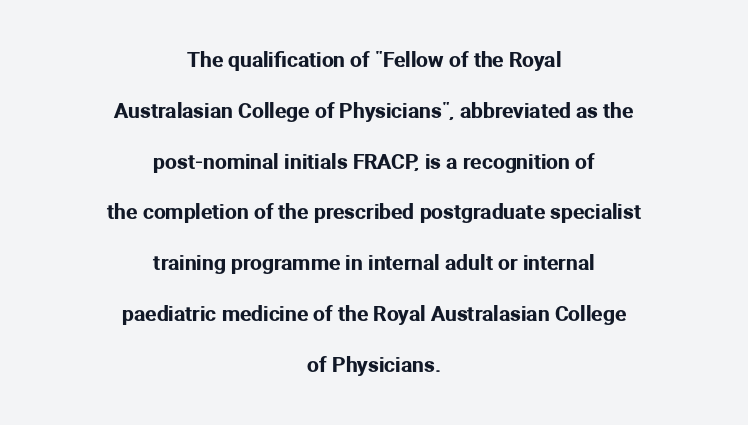
The image shows 21 px text type, upright; set centered, loose line spacing (2.42x), normal letter spacing, not underlined.
